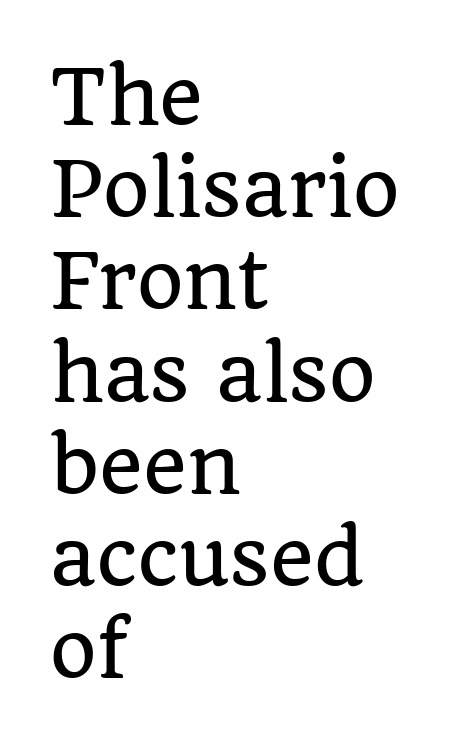
{"serif": "yes", "italic": "no", "width": "normal", "stroke_contrast": "low", "x_height": "large", "monospaced": "no", "underline": "no", "align": "left", "line_spacing_ratio": 1.23, "letter_spacing": "normal", "letter_spacing_em": 0.0, "glyph_px": 75}
